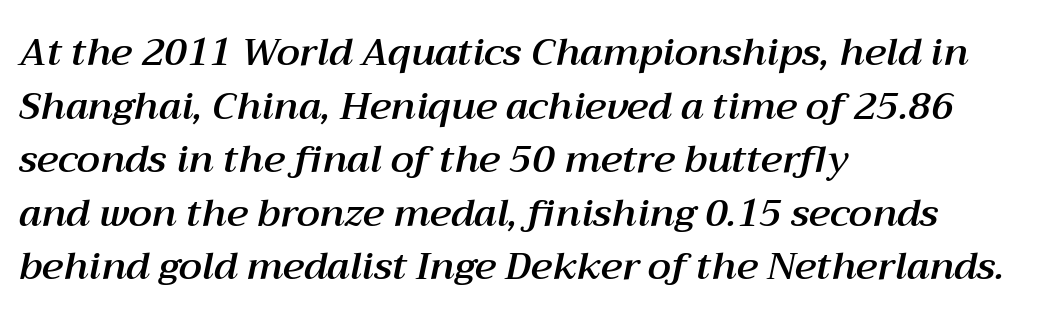
Q: Is the text italic (slanted)? A: Yes, it leans right by about 12 degrees.
Q: Is the text underlined? A: No.
Q: How is the paragraph aligned? A: Left-aligned.
Q: Is the spacing between letters normal or unusually wide? A: Normal.
Q: Is the spacing between lines tight, normal or loose? A: Normal.
Q: Width (condensed, normal, or wide)? A: Normal.
Q: Stroke contrast? A: Medium.
Q: x-height? A: Medium.
Q: Monospaced? A: No.
